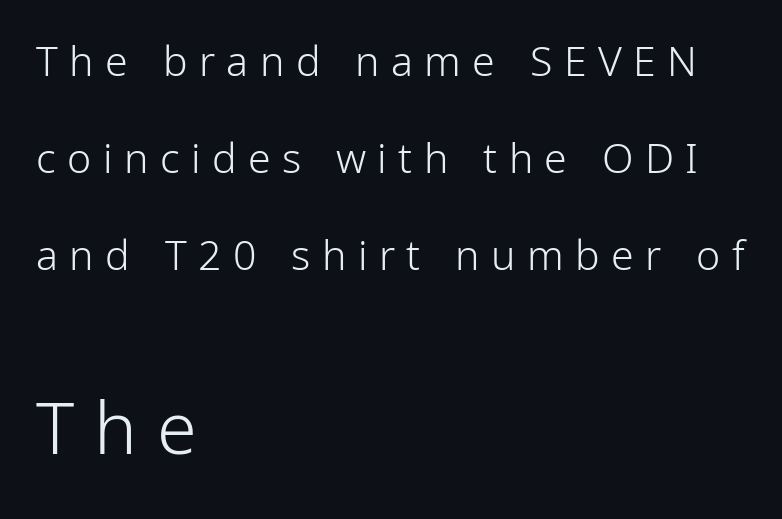
Q: Is the text bold? A: No.
Q: Is the text italic (slanted)? A: No, it is upright.
Q: Is the typeface a serif or a sans-serif typeface? A: Sans-serif.
Q: Is the text underlined? A: No.
Q: How is the paragraph aligned? A: Left-aligned.
Q: Is the spacing between letters normal or unusually wide? A: Unusually wide.
Q: Is the spacing between lines tight, normal or loose? A: Loose.
Q: Which block of text is set in a larger size, the first (top) or the second (bottom)? A: The second (bottom) one.
Q: Width (condensed, normal, or wide)? A: Condensed.
Q: Stroke contrast? A: Low.
Q: x-height? A: Medium.
Q: Monospaced? A: No.
